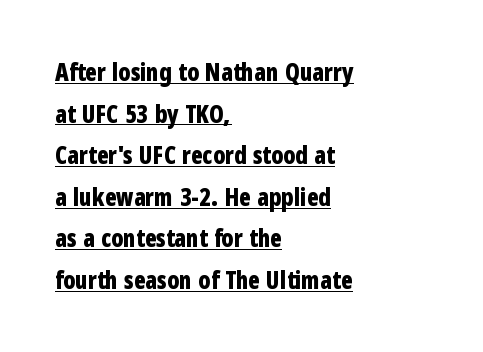
The image shows 24 px bold type, upright; set left-aligned, line spacing 1.73x, normal letter spacing, underlined.
